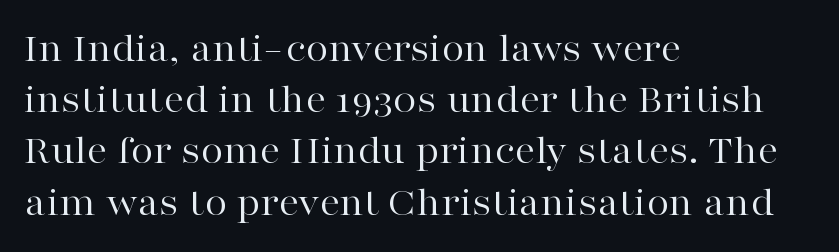
Q: Is the text bold? A: No.
Q: Is the text italic (slanted)? A: No, it is upright.
Q: Is the typeface a serif or a sans-serif typeface? A: Serif.
Q: Is the text underlined? A: No.
Q: How is the paragraph aligned? A: Left-aligned.
Q: Is the spacing between letters normal or unusually wide? A: Normal.
Q: Is the spacing between lines tight, normal or loose? A: Normal.
Q: Width (condensed, normal, or wide)? A: Wide.
Q: Stroke contrast? A: High.
Q: x-height? A: Medium.
Q: Monospaced? A: No.
